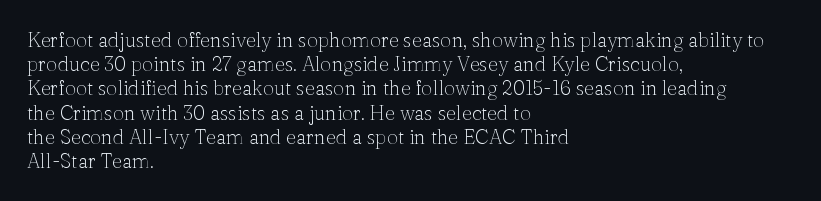
The image shows 20 px text type, upright; set left-aligned, line spacing 1.21x, normal letter spacing, not underlined.
